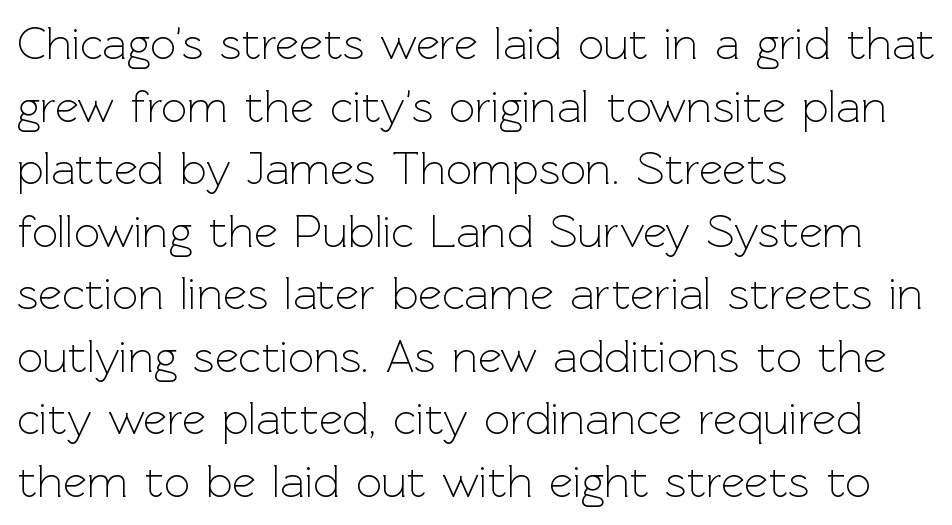
Q: Is the text bold? A: No.
Q: Is the text italic (slanted)? A: No, it is upright.
Q: Is the typeface a serif or a sans-serif typeface? A: Sans-serif.
Q: Is the text underlined? A: No.
Q: How is the paragraph aligned? A: Left-aligned.
Q: Is the spacing between letters normal or unusually wide? A: Normal.
Q: Is the spacing between lines tight, normal or loose? A: Normal.
Q: Width (condensed, normal, or wide)? A: Normal.
Q: x-height? A: Medium.
Q: Monospaced? A: No.
